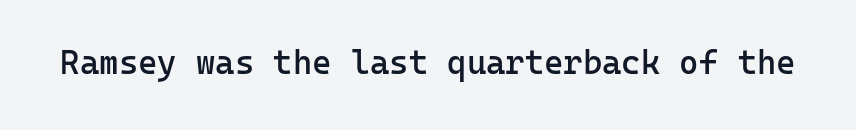
The image shows 33 px semibold sans-serif type, upright, monospaced; set normal letter spacing, not underlined; low stroke contrast and a medium x-height.
